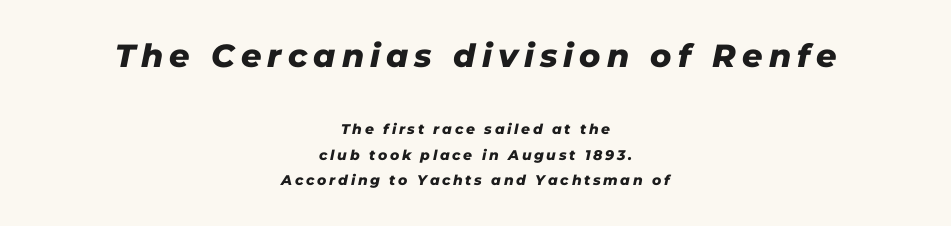
{"italic": "yes", "lean": "right", "slant_degrees": 11, "bold": "yes", "weight": "heavy", "width": "normal", "stroke_contrast": "low", "x_height": "medium", "monospaced": "no", "underline": "no", "align": "center", "line_spacing_ratio": 1.83, "larger_block": "first", "size_ratio": 2.29, "glyph_px": 32}
